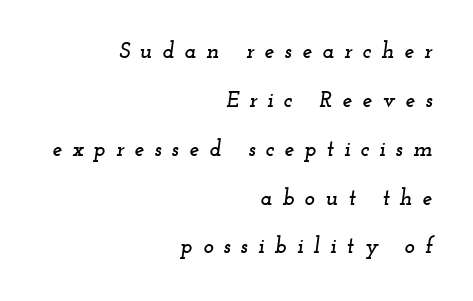
The image shows 22 px text type, italic (leaning right); set right-aligned, loose line spacing (2.22x), unusually wide letter spacing (+0.46 em), not underlined.
